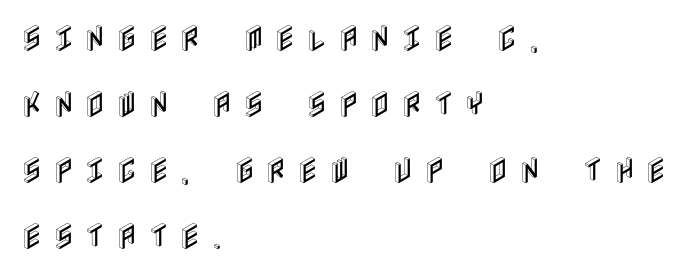
The image shows 29 px condensed type, upright; set left-aligned, loose line spacing (2.28x), unusually wide letter spacing (+0.36 em), not underlined; a large x-height.
